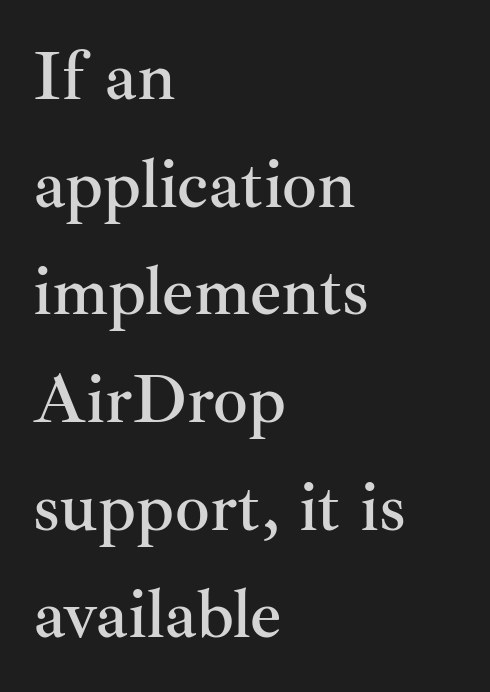
{"serif": "yes", "italic": "no", "width": "normal", "stroke_contrast": "medium", "x_height": "small", "monospaced": "no", "underline": "no", "align": "left", "line_spacing": "normal", "line_spacing_ratio": 1.56, "letter_spacing": "normal", "letter_spacing_em": 0.0, "glyph_px": 69}
